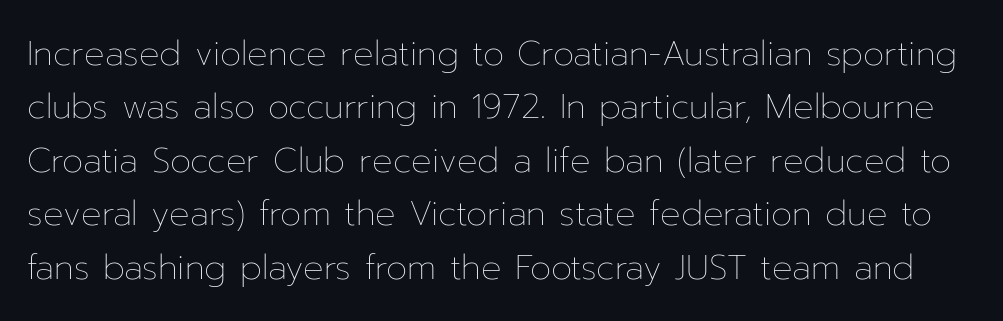
{"italic": "no", "bold": "no", "weight": "thin", "width": "normal", "stroke_contrast": "low", "x_height": "medium", "monospaced": "no", "underline": "no", "line_spacing": "normal", "line_spacing_ratio": 1.57, "letter_spacing": "normal", "letter_spacing_em": 0.0, "glyph_px": 34}
